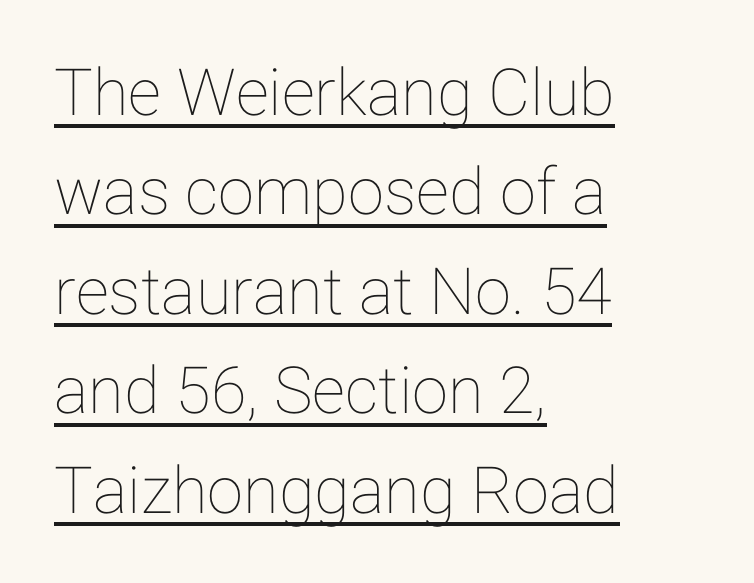
{"italic": "no", "width": "normal", "stroke_contrast": "low", "x_height": "medium", "monospaced": "no", "underline": "yes", "align": "left", "line_spacing": "normal", "line_spacing_ratio": 1.53, "letter_spacing": "normal", "letter_spacing_em": 0.0, "glyph_px": 65}
